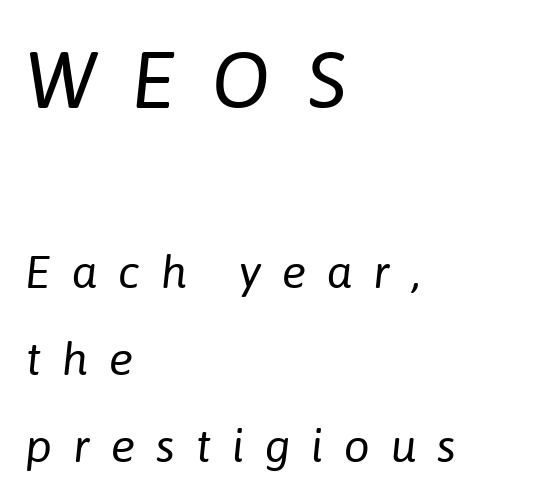
Q: Is the text bold? A: No.
Q: Is the text italic (slanted)? A: Yes, it leans right by about 6 degrees.
Q: Is the text underlined? A: No.
Q: How is the paragraph aligned? A: Left-aligned.
Q: Is the spacing between letters normal or unusually wide? A: Unusually wide.
Q: Which block of text is set in a larger size, the first (top) or the second (bottom)? A: The first (top) one.
Q: Width (condensed, normal, or wide)? A: Normal.
Q: Stroke contrast? A: Low.
Q: x-height? A: Medium.
Q: Monospaced? A: No.
